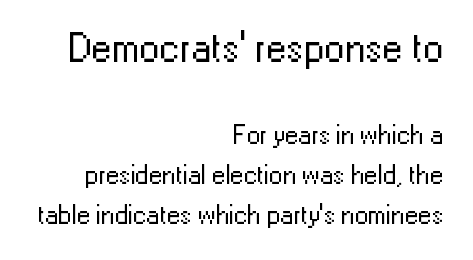
The image shows 41 px regular-weight sans-serif type, upright; set right-aligned, normal line spacing (1.48x), normal letter spacing, not underlined; the first (top) block is 1.52x larger; low stroke contrast and a medium x-height.
